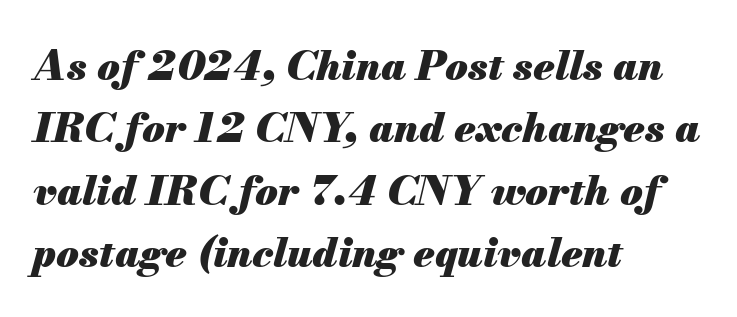
{"italic": "yes", "lean": "right", "slant_degrees": 13, "bold": "yes", "weight": "heavy", "width": "normal", "stroke_contrast": "medium", "x_height": "small", "monospaced": "no", "underline": "no", "align": "left", "line_spacing": "normal", "line_spacing_ratio": 1.52, "letter_spacing": "normal", "letter_spacing_em": 0.0, "glyph_px": 41}
